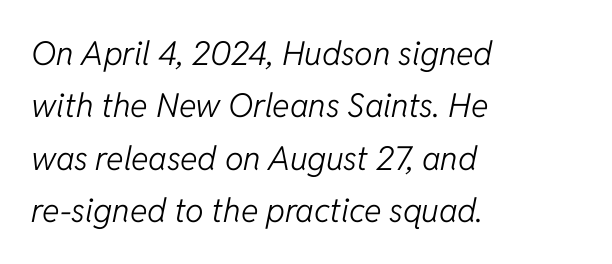
The image shows 33 px light type, italic (leaning right); set left-aligned, normal line spacing (1.59x), normal letter spacing, not underlined; low stroke contrast and a medium x-height.
